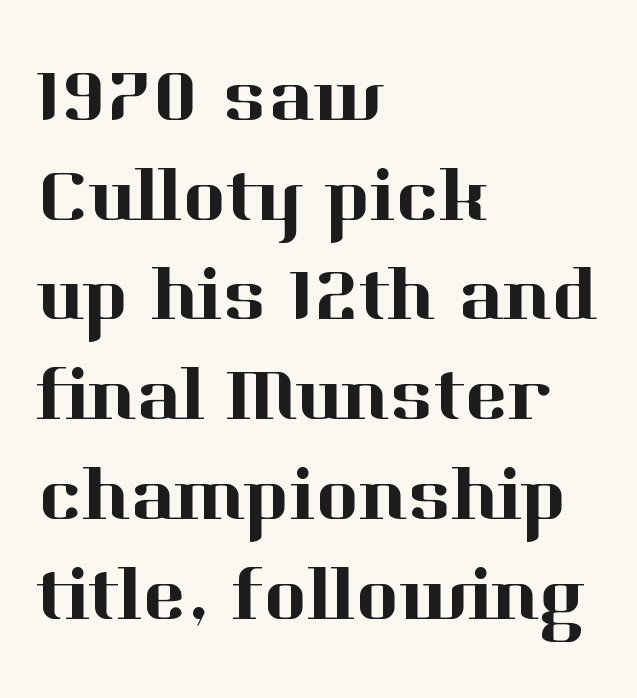
The image shows 75 px serif type, upright; set left-aligned, normal line spacing (1.33x), normal letter spacing, not underlined; high stroke contrast and a medium x-height.
